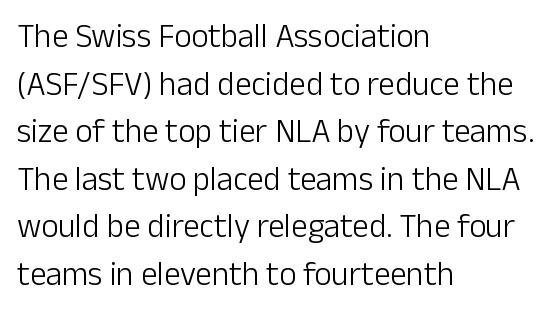
The designer went with a sans here, leaving each stem footless. A classic flush-left, rag-right setting is used for this passage. This rendering leaves character spacing at its baseline value. Here the designer chose a conventional face with non-uniform glyph widths. Every stem runs plumb, perpendicular to the baseline.
